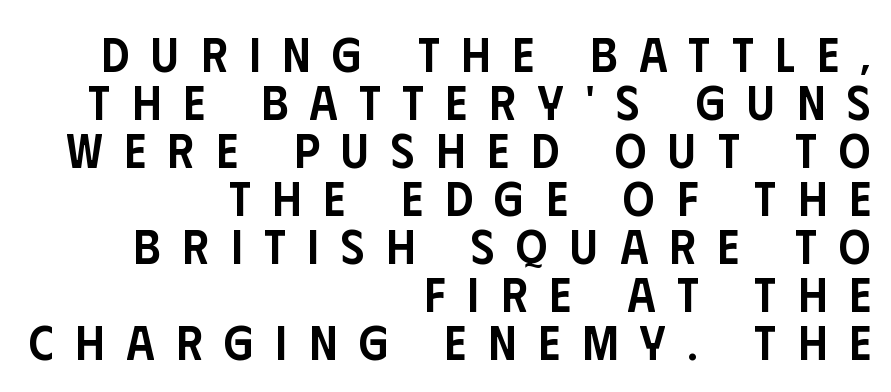
{"serif": "no", "italic": "no", "bold": "semi", "weight": "semibold", "width": "condensed", "stroke_contrast": "low", "x_height": "large", "monospaced": "no", "underline": "no", "align": "right", "line_spacing": "tight", "line_spacing_ratio": 0.98, "letter_spacing": "wide", "letter_spacing_em": 0.45, "glyph_px": 49}
